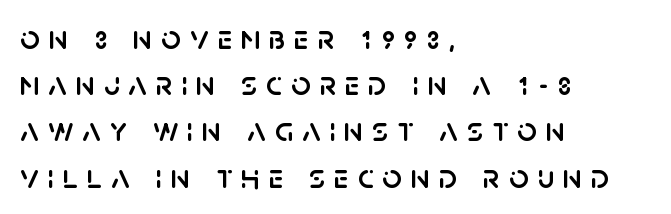
Q: Is the text italic (slanted)? A: No, it is upright.
Q: Is the typeface a serif or a sans-serif typeface? A: Sans-serif.
Q: Is the text underlined? A: No.
Q: How is the paragraph aligned? A: Left-aligned.
Q: Is the spacing between letters normal or unusually wide? A: Unusually wide.
Q: Is the spacing between lines tight, normal or loose? A: Normal.
Q: Width (condensed, normal, or wide)? A: Normal.
Q: Stroke contrast? A: Low.
Q: x-height? A: Large.
Q: Monospaced? A: No.
